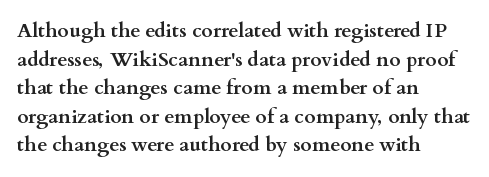
The image shows 20 px bold type, upright; set left-aligned, normal line spacing (1.43x), normal letter spacing, not underlined.
